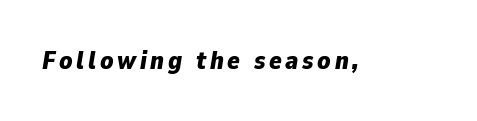
Q: Is the text bold? A: Yes.
Q: Is the text italic (slanted)? A: Yes, it leans right by about 9 degrees.
Q: Is the text underlined? A: No.
